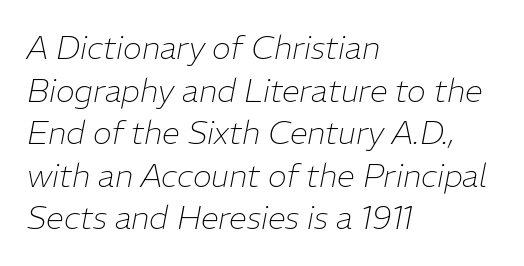
Do the characters align in a grid? No, the font is proportional. Regarding leading, the lines here are spaced in the standard way. Every character sits at an angle, as italics do. Nobody touched the tracking dial on this one. Short and long lines alike share a common starting point at left.
